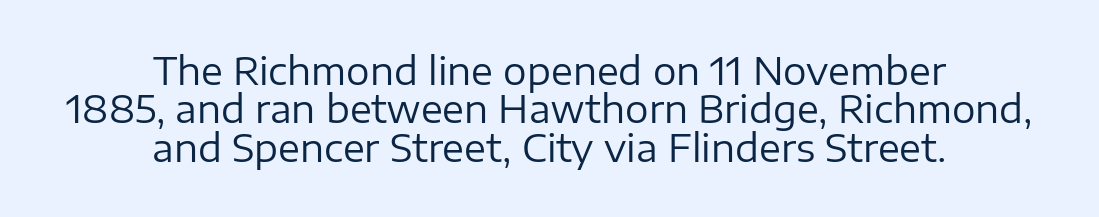
The image shows 37 px regular-weight sans-serif type, upright; set centered, tight line spacing (1.04x), normal letter spacing, not underlined; low stroke contrast and a medium x-height.
